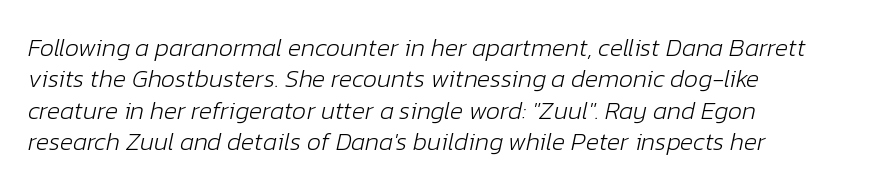
Q: Is the text bold? A: No.
Q: Is the text italic (slanted)? A: Yes, it leans right by about 12 degrees.
Q: Is the text underlined? A: No.
Q: How is the paragraph aligned? A: Left-aligned.
Q: Is the spacing between letters normal or unusually wide? A: Normal.
Q: Is the spacing between lines tight, normal or loose? A: Normal.
